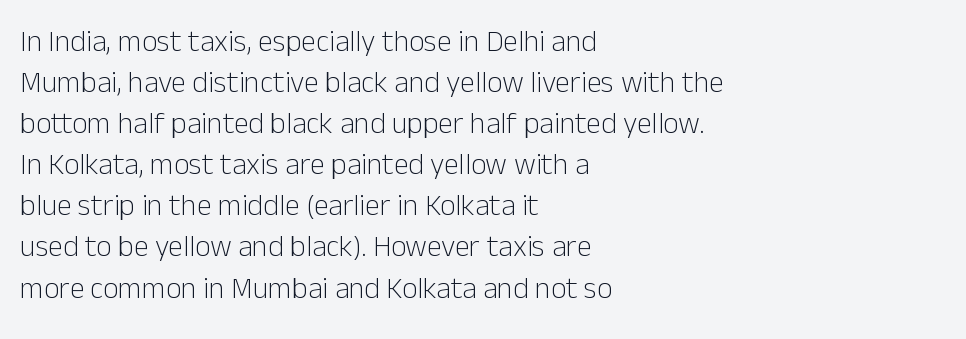
The rag falls on the right side of this text block. Words appear dense and cohesive because spacing is normal. The letters advance in unequal steps, a hallmark of proportional type. On a weight scale, this lands at 450 or below.
